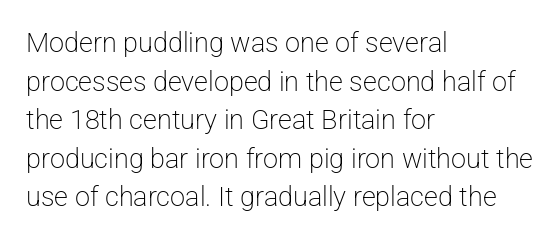
{"italic": "no", "bold": "no", "underline": "no", "align": "left", "line_spacing": "normal", "line_spacing_ratio": 1.43, "letter_spacing": "normal", "letter_spacing_em": 0.0, "glyph_px": 27}
